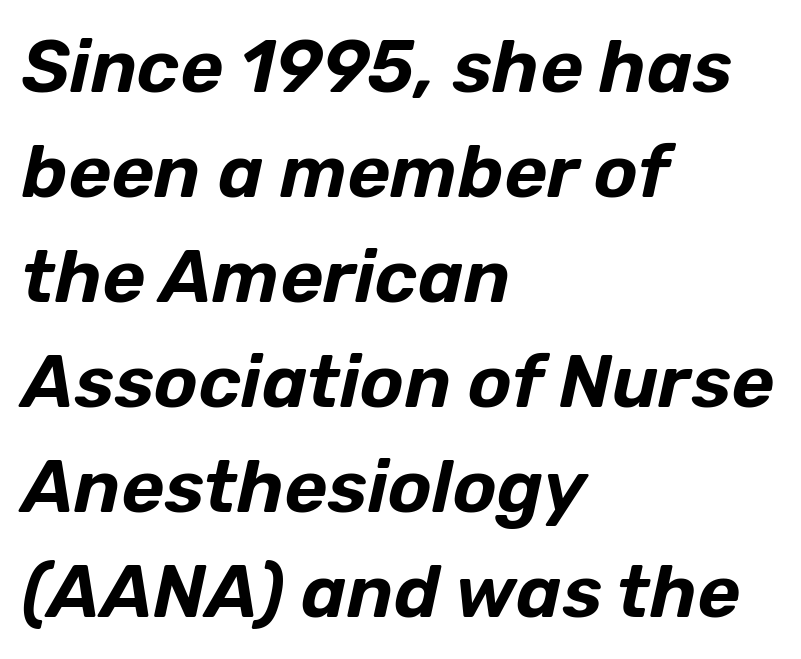
Q: Is the text italic (slanted)? A: Yes, it leans right by about 12 degrees.
Q: Is the text underlined? A: No.
Q: How is the paragraph aligned? A: Left-aligned.
Q: Is the spacing between letters normal or unusually wide? A: Normal.
Q: Is the spacing between lines tight, normal or loose? A: Normal.
Q: Width (condensed, normal, or wide)? A: Normal.
Q: Stroke contrast? A: Low.
Q: x-height? A: Medium.
Q: Monospaced? A: No.
